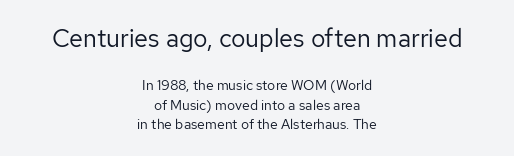
Q: Is the text bold? A: No.
Q: Is the text italic (slanted)? A: No, it is upright.
Q: Is the text underlined? A: No.
Q: How is the paragraph aligned? A: Centered.
Q: Is the spacing between letters normal or unusually wide? A: Normal.
Q: Is the spacing between lines tight, normal or loose? A: Normal.
Q: Which block of text is set in a larger size, the first (top) or the second (bottom)? A: The first (top) one.
